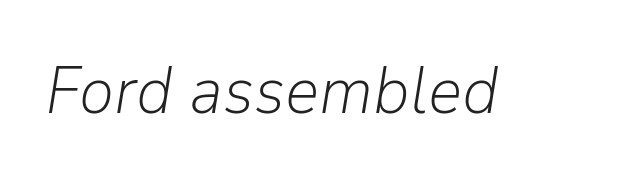
Q: Is the text bold? A: No.
Q: Is the text italic (slanted)? A: Yes, it leans right by about 9 degrees.
Q: Is the text underlined? A: No.
Q: Is the spacing between letters normal or unusually wide? A: Normal.
Q: Width (condensed, normal, or wide)? A: Normal.
Q: Stroke contrast? A: Low.
Q: x-height? A: Medium.
Q: Monospaced? A: No.
